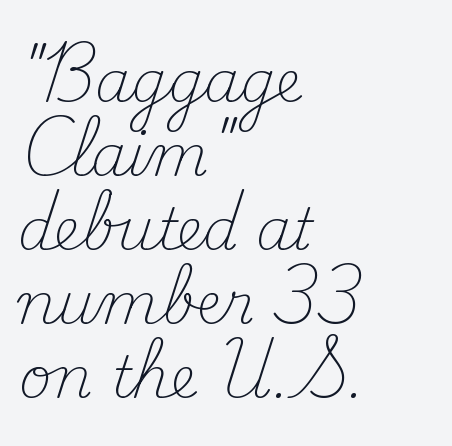
No extra tracking has been applied to these lines. The letters advance in unequal steps, a hallmark of proportional type. Teacher's note: observe the even left margin — that is flush-left alignment. The strip under each line holds only bare page.
